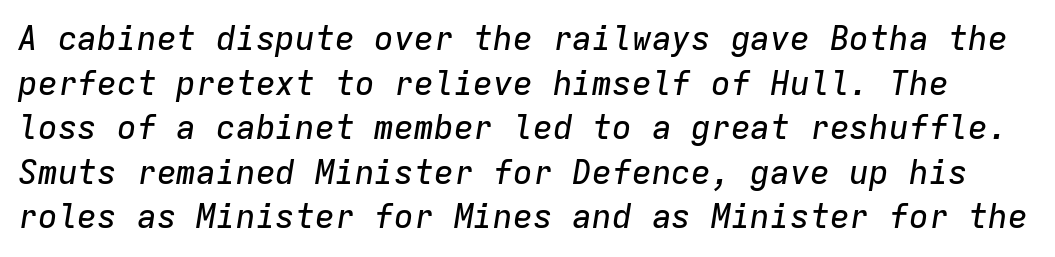
The image shows 33 px text type, italic (leaning right), monospaced; set normal line spacing (1.35x), normal letter spacing, not underlined; low stroke contrast and a medium x-height.
